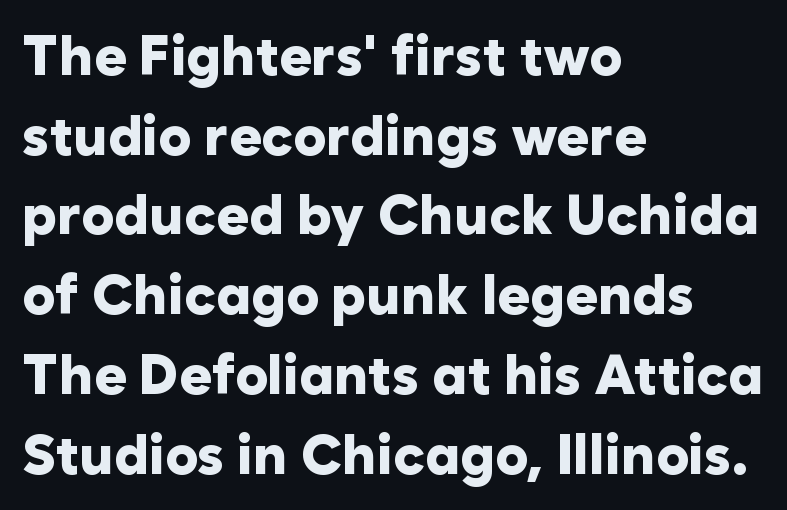
The typesetter chose a ragged-right arrangement here. Check under the words: just untouched page. Between one letter and the next there's only the usual sliver of space. Heavy, bold letterforms.
